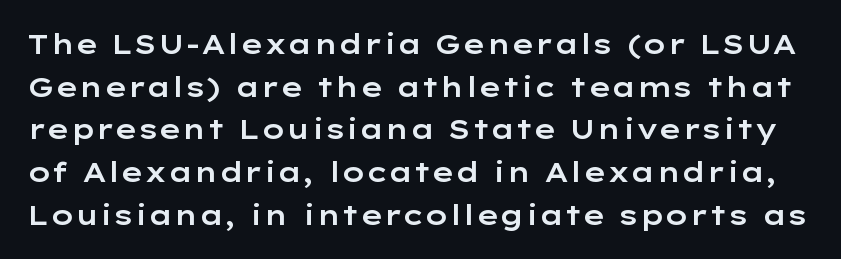
{"italic": "no", "underline": "no", "line_spacing": "normal", "line_spacing_ratio": 1.58, "letter_spacing": "normal", "letter_spacing_em": 0.0, "glyph_px": 27}
